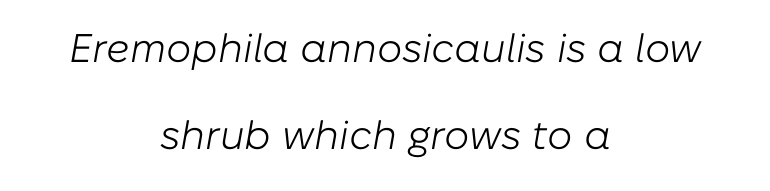
The image shows 40 px light type, italic (leaning right); set centered, loose line spacing (2.18x), normal letter spacing, not underlined; low stroke contrast and a medium x-height.
